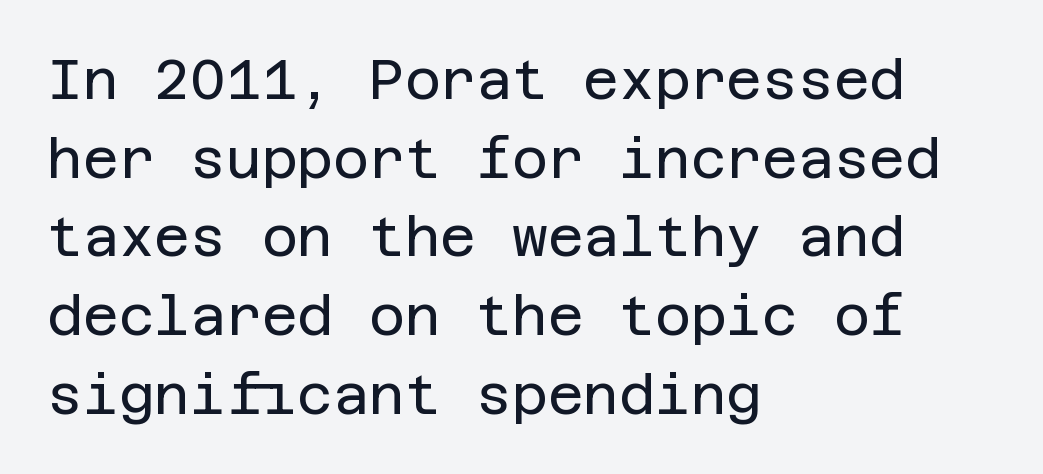
{"serif": "no", "italic": "no", "bold": "no", "weight": "regular", "width": "normal", "stroke_contrast": "low", "x_height": "large", "underline": "no", "align": "left", "line_spacing": "normal", "line_spacing_ratio": 1.43, "letter_spacing": "normal", "letter_spacing_em": 0.0, "glyph_px": 55}
